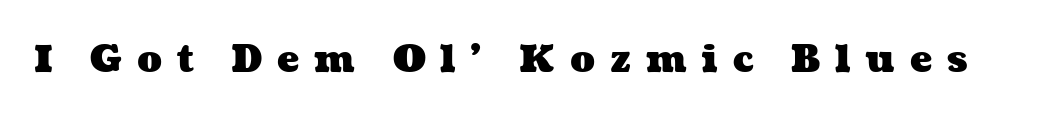
The image shows 37 px heavy, wide type; set unusually wide letter spacing (+0.4 em), not underlined; medium stroke contrast and a medium x-height.
